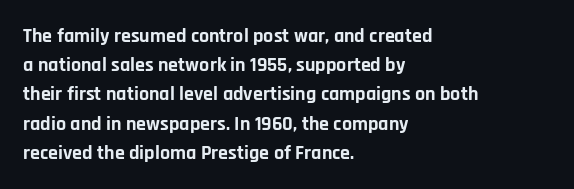
Q: Is the text bold? A: Yes.
Q: Is the text italic (slanted)? A: No, it is upright.
Q: Is the text underlined? A: No.
Q: How is the paragraph aligned? A: Left-aligned.
Q: Is the spacing between letters normal or unusually wide? A: Normal.
Q: Is the spacing between lines tight, normal or loose? A: Normal.
